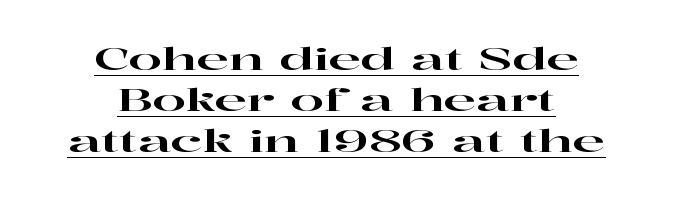
The letterforms sit shoulder to shoulder at normal distance. Vertical spacing — default. Think of a printed novel: that variable character pitch is what you see here. Regarding serifs, this sample has them.
